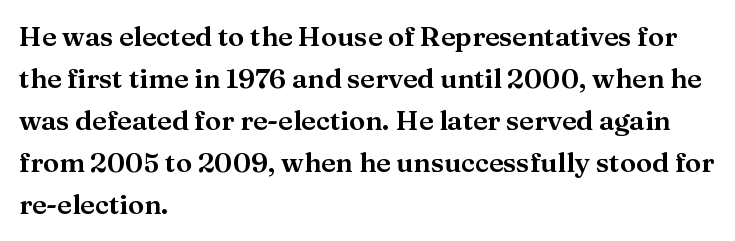
Quick note: underline off. The typesetter chose a ragged-right arrangement here. Posture: straight, roman, zero tilt. Leading: standard. Words appear dense and cohesive because spacing is normal.
